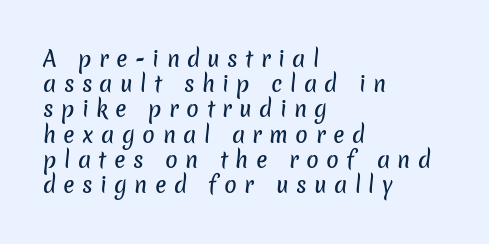
{"underline": "no", "align": "left", "line_spacing_ratio": 1.2, "letter_spacing": "wide", "letter_spacing_em": 0.35, "glyph_px": 21}
